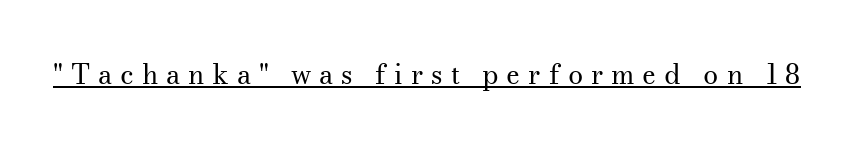
{"italic": "no", "bold": "no", "underline": "yes", "letter_spacing": "wide", "letter_spacing_em": 0.29, "glyph_px": 27}
